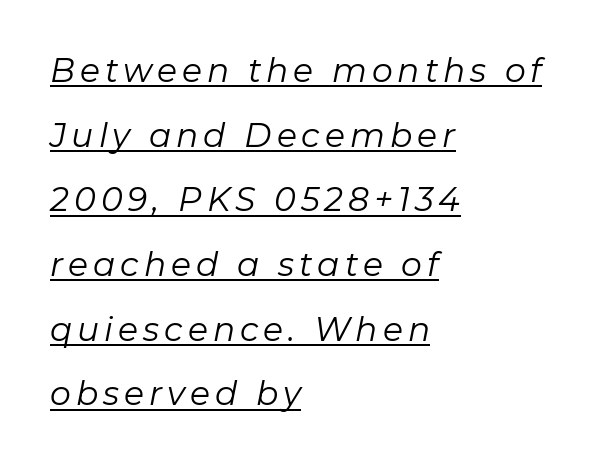
Q: Is the text bold? A: No.
Q: Is the text italic (slanted)? A: Yes, it leans right by about 11 degrees.
Q: Is the text underlined? A: Yes.
Q: How is the paragraph aligned? A: Left-aligned.
Q: Is the spacing between lines tight, normal or loose? A: Loose.
Q: Width (condensed, normal, or wide)? A: Normal.
Q: Stroke contrast? A: Low.
Q: x-height? A: Medium.
Q: Monospaced? A: No.
